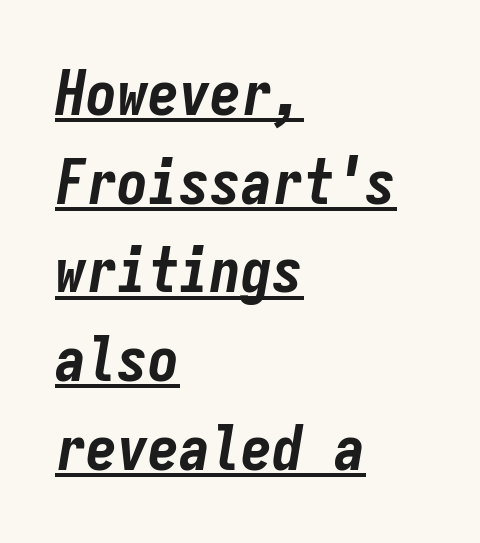
The image shows 62 px bold, condensed type, italic (leaning right), monospaced; set left-aligned, normal line spacing (1.43x), normal letter spacing, underlined; low stroke contrast and a medium x-height.
